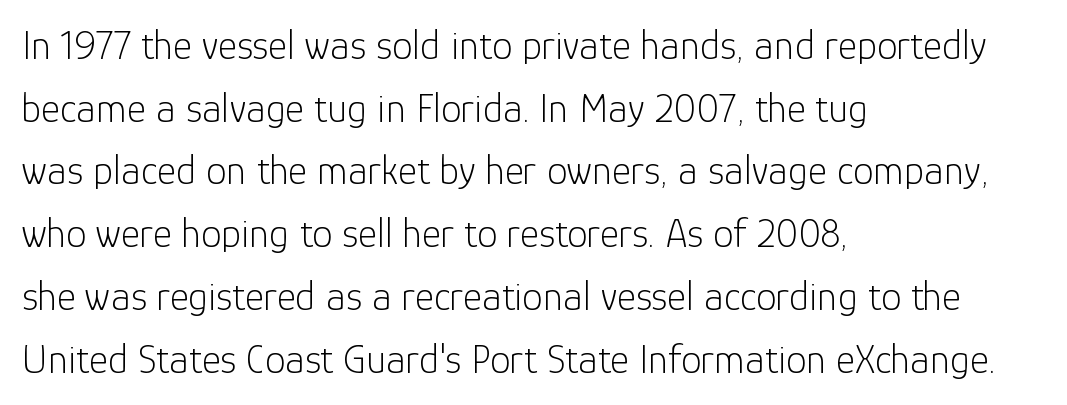
Q: Is the text bold? A: No.
Q: Is the text italic (slanted)? A: No, it is upright.
Q: Is the typeface a serif or a sans-serif typeface? A: Sans-serif.
Q: Is the text underlined? A: No.
Q: How is the paragraph aligned? A: Left-aligned.
Q: Is the spacing between letters normal or unusually wide? A: Normal.
Q: Is the spacing between lines tight, normal or loose? A: Normal.
Q: Width (condensed, normal, or wide)? A: Normal.
Q: Stroke contrast? A: Low.
Q: x-height? A: Medium.
Q: Monospaced? A: No.
